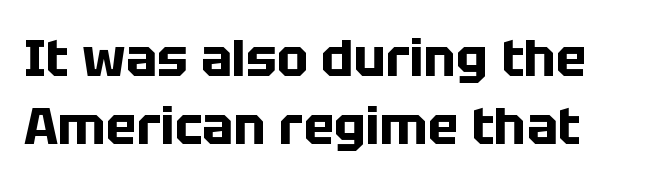
Q: Is the text bold? A: Yes.
Q: Is the text italic (slanted)? A: No, it is upright.
Q: Is the typeface a serif or a sans-serif typeface? A: Sans-serif.
Q: Is the text underlined? A: No.
Q: Is the spacing between letters normal or unusually wide? A: Normal.
Q: Is the spacing between lines tight, normal or loose? A: Normal.
Q: Width (condensed, normal, or wide)? A: Normal.
Q: Stroke contrast? A: Low.
Q: x-height? A: Large.
Q: Monospaced? A: No.
